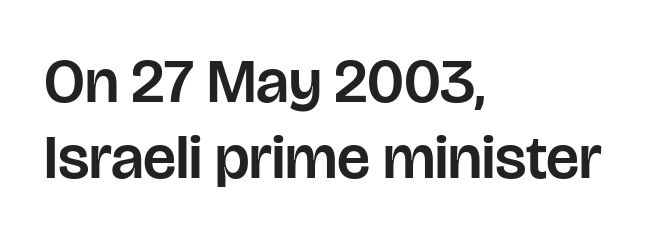
Q: Is the text italic (slanted)? A: No, it is upright.
Q: Is the typeface a serif or a sans-serif typeface? A: Sans-serif.
Q: Is the text underlined? A: No.
Q: How is the paragraph aligned? A: Left-aligned.
Q: Is the spacing between letters normal or unusually wide? A: Normal.
Q: Width (condensed, normal, or wide)? A: Normal.
Q: Stroke contrast? A: Low.
Q: x-height? A: Large.
Q: Monospaced? A: No.
